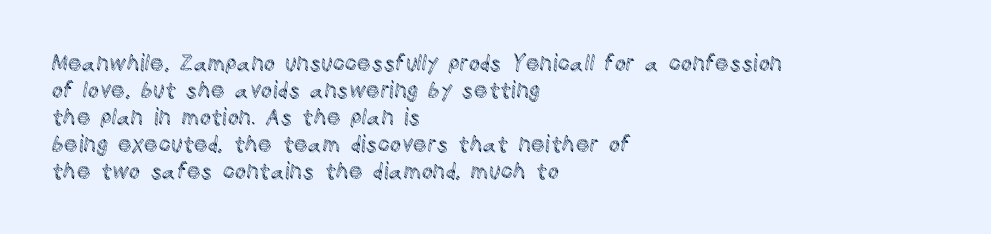
{"underline": "no", "align": "left", "line_spacing_ratio": 1.23, "letter_spacing": "normal", "letter_spacing_em": 0.0, "glyph_px": 22}
